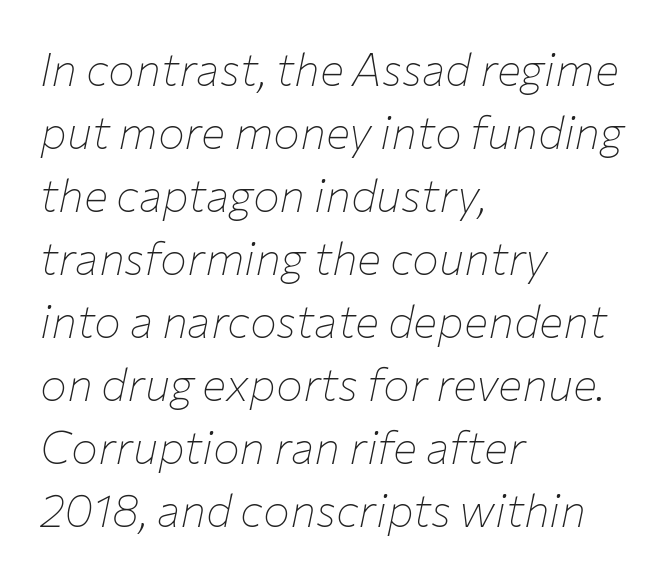
Q: Is the text bold? A: No.
Q: Is the text italic (slanted)? A: Yes, it leans right by about 12 degrees.
Q: Is the text underlined? A: No.
Q: How is the paragraph aligned? A: Left-aligned.
Q: Is the spacing between letters normal or unusually wide? A: Normal.
Q: Is the spacing between lines tight, normal or loose? A: Normal.
Q: Width (condensed, normal, or wide)? A: Normal.
Q: Stroke contrast? A: Low.
Q: x-height? A: Medium.
Q: Monospaced? A: No.
